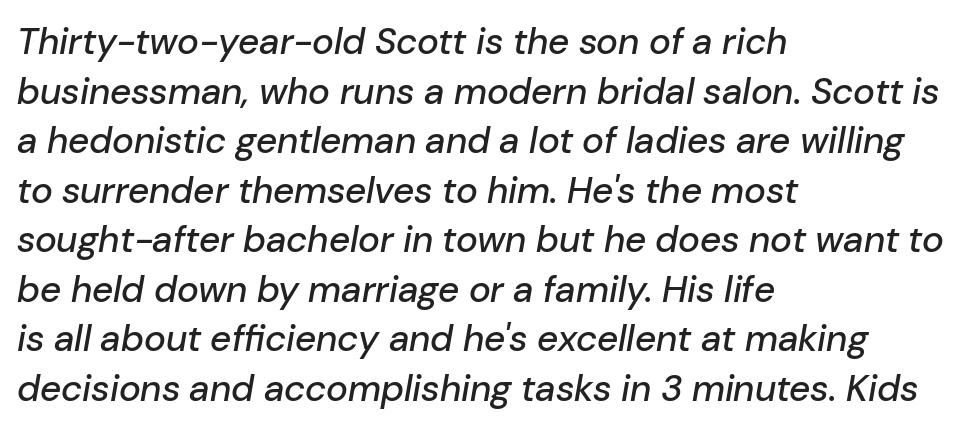
Q: Is the text italic (slanted)? A: Yes, it leans right by about 10 degrees.
Q: Is the text underlined? A: No.
Q: How is the paragraph aligned? A: Left-aligned.
Q: Is the spacing between letters normal or unusually wide? A: Normal.
Q: Is the spacing between lines tight, normal or loose? A: Normal.
Q: Width (condensed, normal, or wide)? A: Normal.
Q: Stroke contrast? A: Low.
Q: x-height? A: Medium.
Q: Monospaced? A: No.
